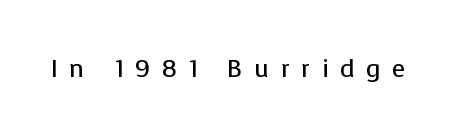
{"italic": "no", "bold": "no", "underline": "no", "letter_spacing": "wide", "letter_spacing_em": 0.46, "glyph_px": 25}
